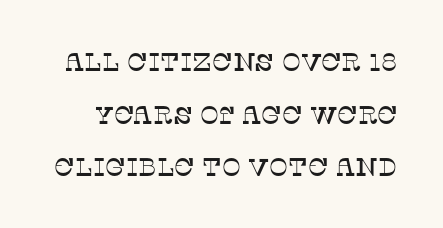
The image shows 25 px text type, upright; set loose line spacing (2.11x), normal letter spacing, not underlined.
